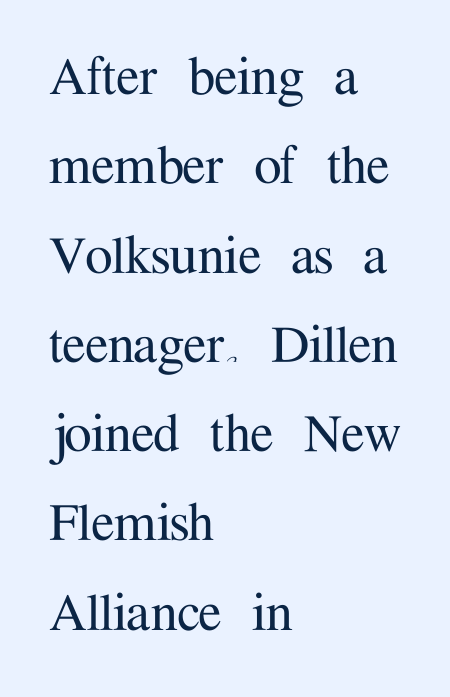
Q: Is the text italic (slanted)? A: No, it is upright.
Q: Is the typeface a serif or a sans-serif typeface? A: Serif.
Q: Is the text underlined? A: No.
Q: How is the paragraph aligned? A: Left-aligned.
Q: Is the spacing between letters normal or unusually wide? A: Normal.
Q: Is the spacing between lines tight, normal or loose? A: Normal.
Q: Width (condensed, normal, or wide)? A: Normal.
Q: Stroke contrast? A: Medium.
Q: x-height? A: Medium.
Q: Monospaced? A: No.
